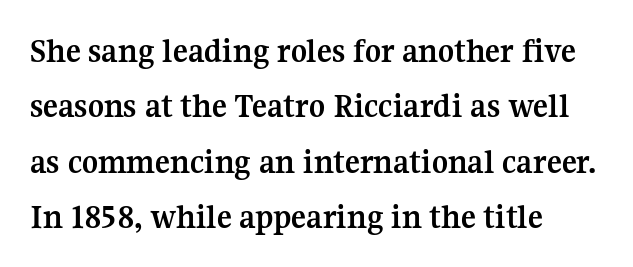
Q: Is the text bold? A: Yes.
Q: Is the text italic (slanted)? A: No, it is upright.
Q: Is the typeface a serif or a sans-serif typeface? A: Serif.
Q: Is the text underlined? A: No.
Q: How is the paragraph aligned? A: Left-aligned.
Q: Is the spacing between letters normal or unusually wide? A: Normal.
Q: Is the spacing between lines tight, normal or loose? A: Normal.
Q: Width (condensed, normal, or wide)? A: Normal.
Q: Stroke contrast? A: Medium.
Q: x-height? A: Medium.
Q: Monospaced? A: No.
